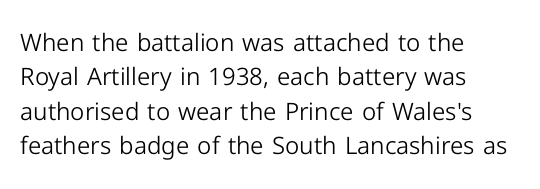
Vertical stems look standard width or narrower in stroke. Default kerning and tracking; the words read as compact shapes. These lines are set flush left with a ragged right edge. The baseline area is clear.
